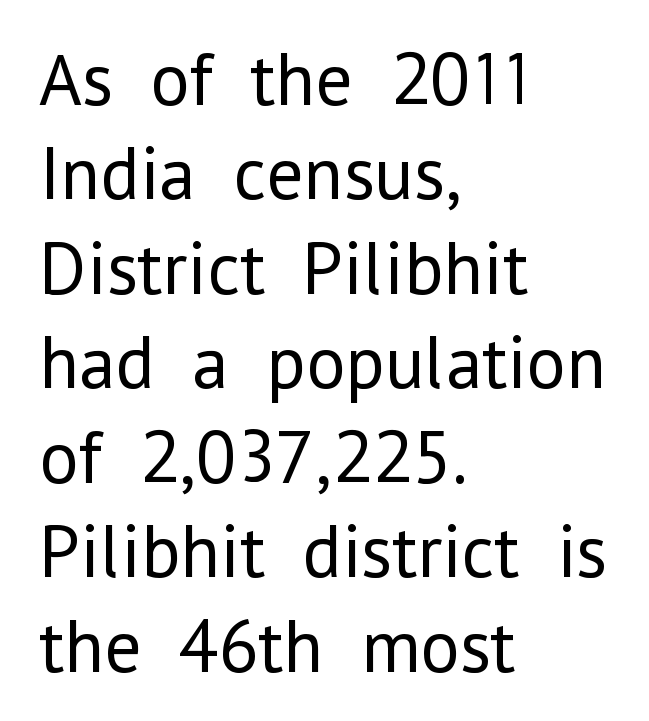
Do the characters align in a grid? No, the font is proportional. The glyphs in this specimen are sans serif. Honestly, the letter spacing is just normal — you wouldn't notice it. Line starts are locked; line ends wander.
